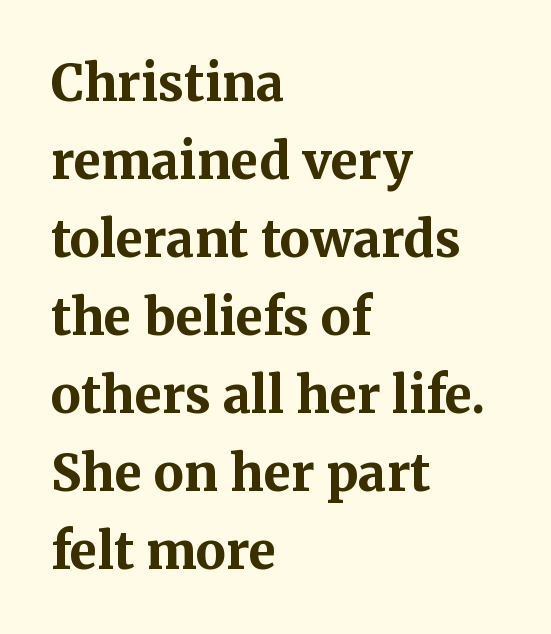
{"serif": "yes", "italic": "no", "bold": "yes", "weight": "bold", "width": "normal", "stroke_contrast": "medium", "x_height": "medium", "monospaced": "no", "underline": "no", "align": "left", "line_spacing": "normal", "line_spacing_ratio": 1.56, "letter_spacing": "normal", "letter_spacing_em": 0.0, "glyph_px": 50}
